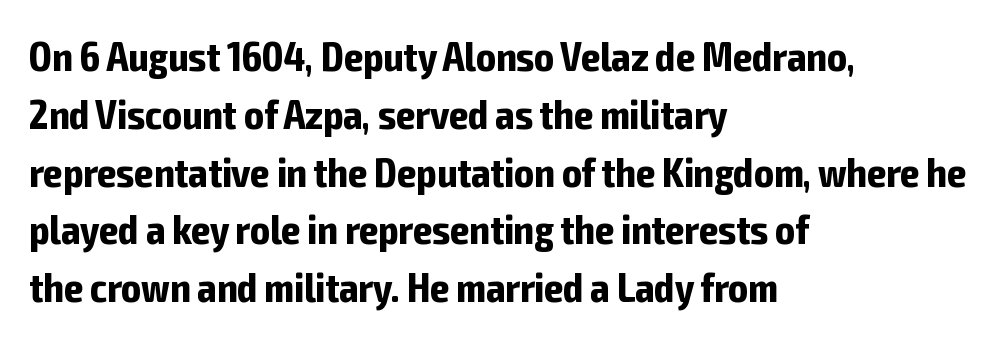
Q: Is the text bold? A: Yes.
Q: Is the text italic (slanted)? A: No, it is upright.
Q: Is the typeface a serif or a sans-serif typeface? A: Sans-serif.
Q: Is the text underlined? A: No.
Q: How is the paragraph aligned? A: Left-aligned.
Q: Is the spacing between letters normal or unusually wide? A: Normal.
Q: Is the spacing between lines tight, normal or loose? A: Normal.
Q: Width (condensed, normal, or wide)? A: Condensed.
Q: Stroke contrast? A: Low.
Q: x-height? A: Medium.
Q: Monospaced? A: No.
